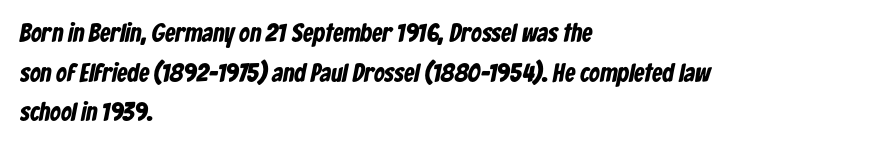
Casual observation: everything's shoved over to the left. Decoration check: the copy has no underline. Quick note: interline space is typical. Weight check: bold — yes, fully. How are the letters spaced? Ordinarily, with no added tracking.
